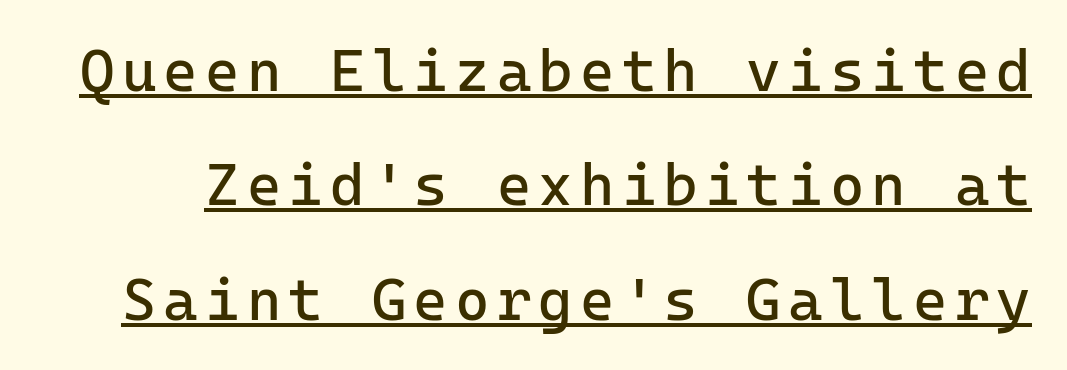
The space between consecutive lines is lavish. Each stroke keeps to a modest, everyday thickness or less. Every character here occupies the same horizontal width, giving the sample a typewriter-like rhythm. Unlike a traditional serif, this face leaves its strokes unadorned.
